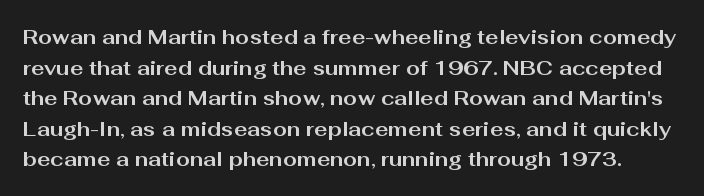
The image shows 20 px bold type, upright; set normal line spacing (1.53x), normal letter spacing, not underlined.
